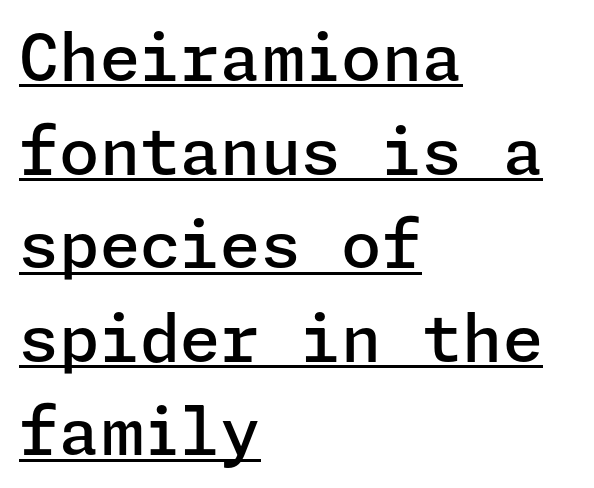
A typesetter would call this leading conventional body-copy spacing. Is there any slant? The stems are plumb. Nobody touched the tracking dial on this one. Compared with undecorated copy, this sample adds a rule below the words.
